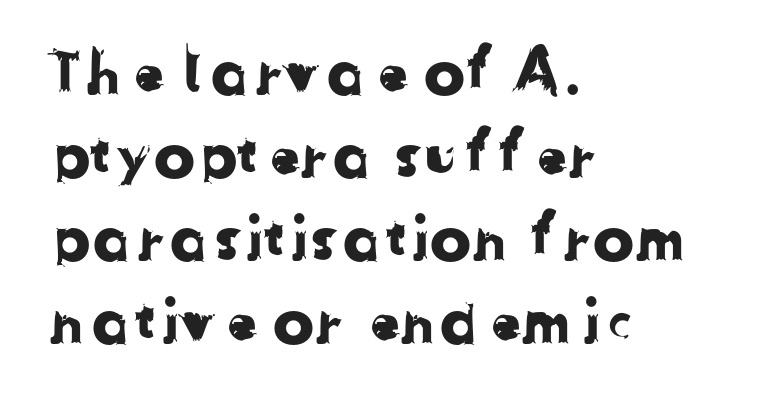
Proportional: the letters do not fall into vertical columns. The letterforms sit shoulder to shoulder at normal distance. Descender tails drop into unmarked territory. The passage is arranged the way most books set body copy — flush left.
